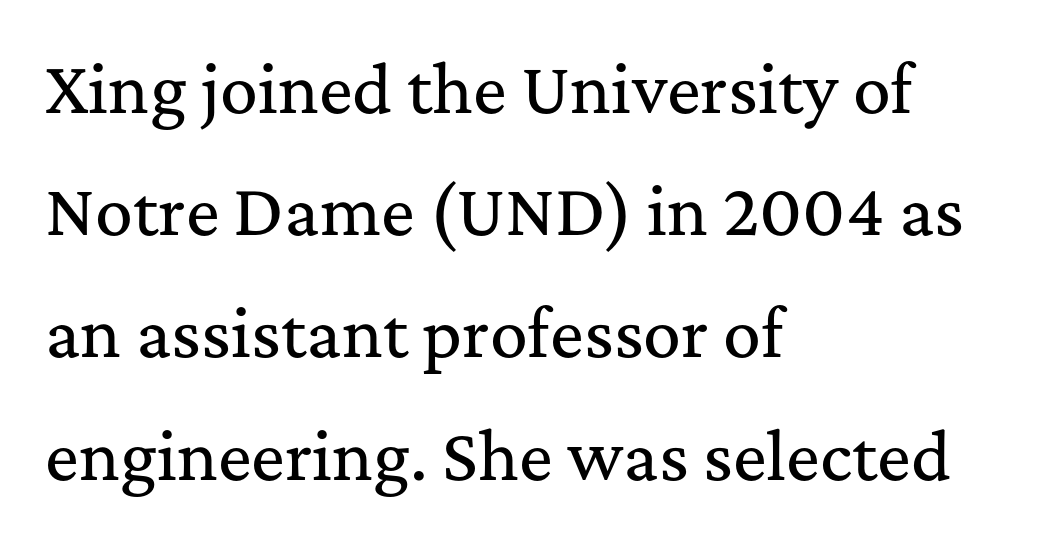
{"serif": "yes", "italic": "no", "width": "normal", "stroke_contrast": "medium", "x_height": "medium", "monospaced": "no", "underline": "no", "align": "left", "line_spacing": "loose", "line_spacing_ratio": 1.94, "letter_spacing": "normal", "letter_spacing_em": 0.0, "glyph_px": 63}
